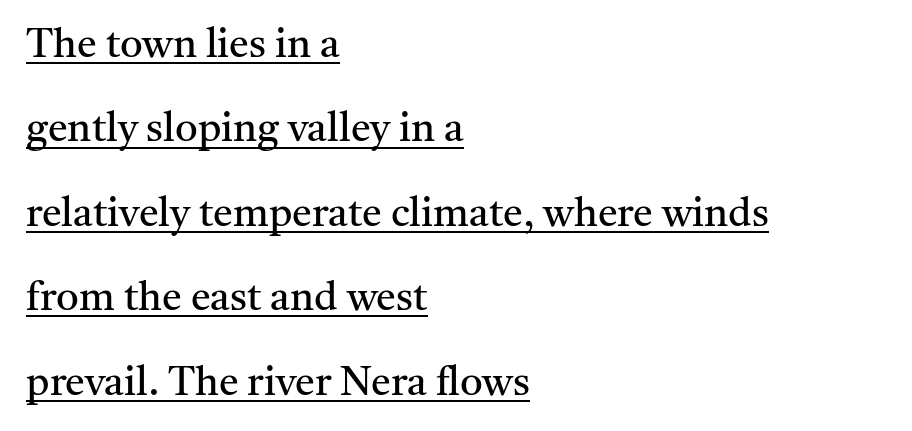
The image shows 40 px regular-weight serif type, upright; set left-aligned, loose line spacing (2.11x), normal letter spacing, underlined; medium stroke contrast and a medium x-height.
